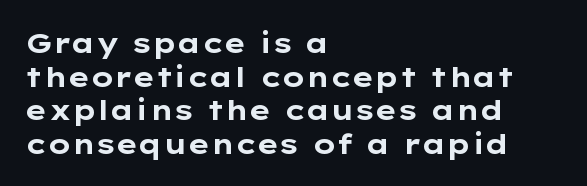
Q: Is the text bold? A: Yes.
Q: Is the text italic (slanted)? A: No, it is upright.
Q: Is the typeface a serif or a sans-serif typeface? A: Sans-serif.
Q: Is the text underlined? A: No.
Q: How is the paragraph aligned? A: Left-aligned.
Q: Is the spacing between letters normal or unusually wide? A: Normal.
Q: Width (condensed, normal, or wide)? A: Wide.
Q: Stroke contrast? A: Low.
Q: x-height? A: Medium.
Q: Monospaced? A: No.
